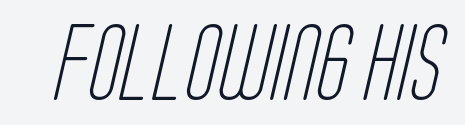
Q: Is the text bold? A: No.
Q: Is the typeface a serif or a sans-serif typeface? A: Sans-serif.
Q: Is the text underlined? A: No.
Q: Is the spacing between letters normal or unusually wide? A: Normal.
Q: Width (condensed, normal, or wide)? A: Condensed.
Q: Stroke contrast? A: Low.
Q: x-height? A: Large.
Q: Monospaced? A: No.
